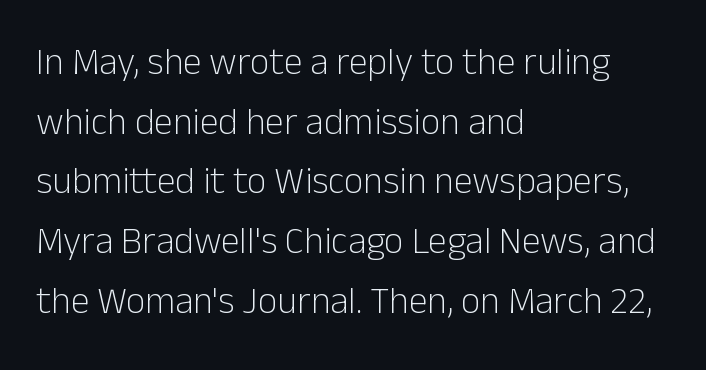
The image shows 38 px light sans-serif type, upright; set left-aligned, normal line spacing (1.57x), normal letter spacing, not underlined; low stroke contrast and a medium x-height.
